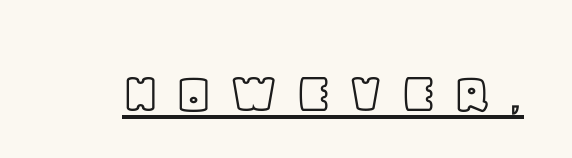
A typesetter would call this heavily tracked-out type. Compared with undecorated copy, this sample adds a rule below the words. The passage shown is typed in a proportional face where columns would drift. Unlike italic type, these characters show no tilt at all.
